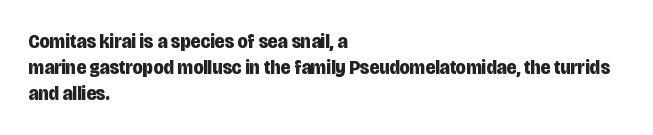
Does the weight exceed regular? Yes, all the way to bold. A typesetter would mark this as roman, not italic. The glyphs are unaccompanied by any horizontal stroke below them. Interline gaps are of average width in this sample. The horizontal fit of the characters is conventional and even.
